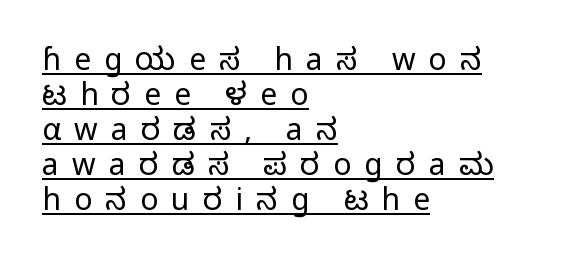
The image shows 30 px light sans-serif type, upright; set left-aligned, line spacing 1.17x, unusually wide letter spacing (+0.44 em), underlined; low stroke contrast and a medium x-height.
